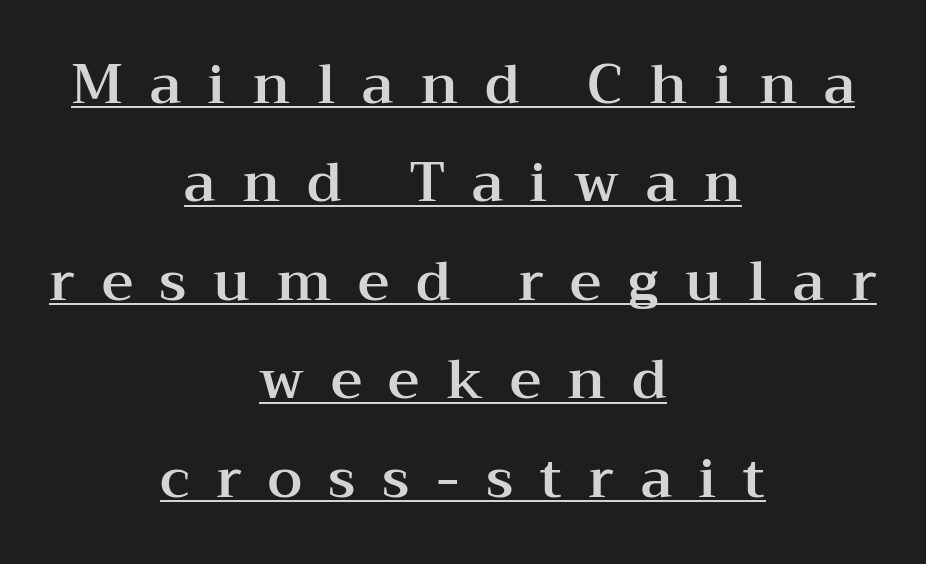
{"serif": "yes", "italic": "no", "width": "wide", "stroke_contrast": "medium", "x_height": "medium", "monospaced": "no", "underline": "yes", "align": "center", "line_spacing_ratio": 1.79, "letter_spacing": "wide", "letter_spacing_em": 0.48, "glyph_px": 55}
